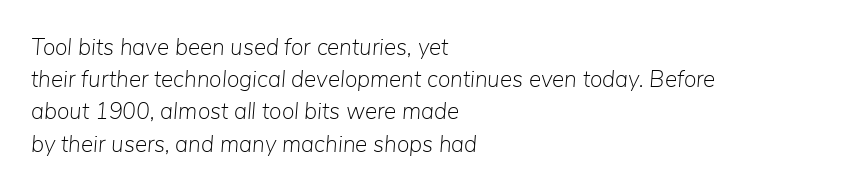
The image shows 23 px text type, italic (leaning right); set left-aligned, normal line spacing (1.4x), normal letter spacing, not underlined.
